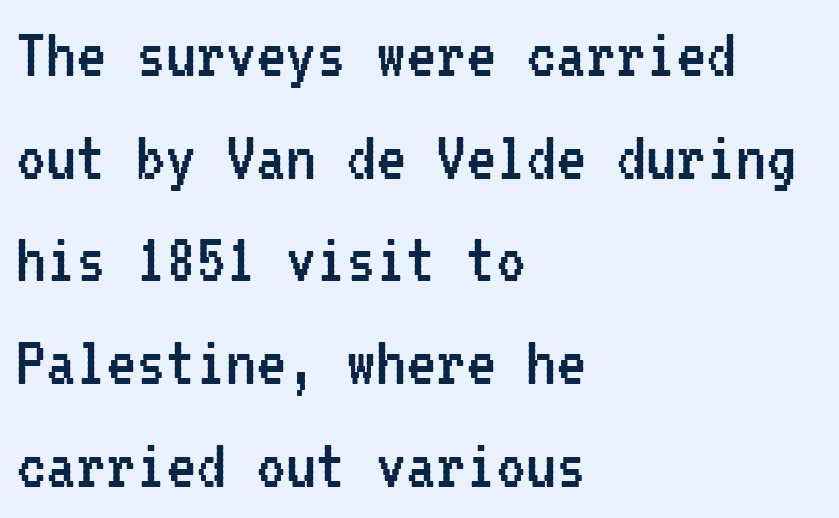
Q: Is the text bold? A: No.
Q: Is the text italic (slanted)? A: No, it is upright.
Q: Is the typeface a serif or a sans-serif typeface? A: Sans-serif.
Q: Is the text underlined? A: No.
Q: How is the paragraph aligned? A: Left-aligned.
Q: Is the spacing between letters normal or unusually wide? A: Normal.
Q: Is the spacing between lines tight, normal or loose? A: Normal.
Q: Width (condensed, normal, or wide)? A: Condensed.
Q: Stroke contrast? A: Low.
Q: x-height? A: Medium.
Q: Monospaced? A: Yes.
